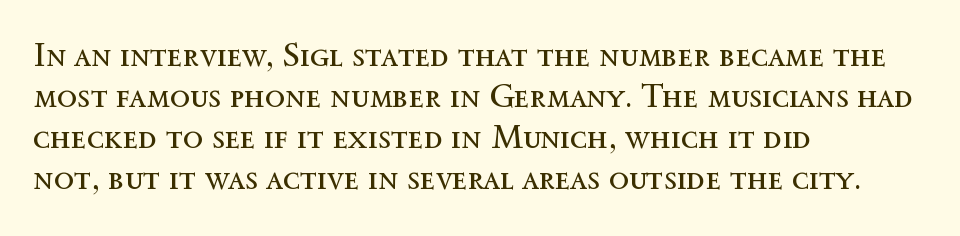
The image shows 33 px regular-weight type, upright; set left-aligned, line spacing 1.24x, normal letter spacing, not underlined; a medium x-height.
